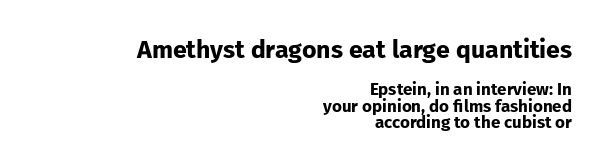
The image shows 25 px bold type, upright; set right-aligned, tight line spacing (0.99x), normal letter spacing, not underlined; the first (top) block is 1.47x larger.
